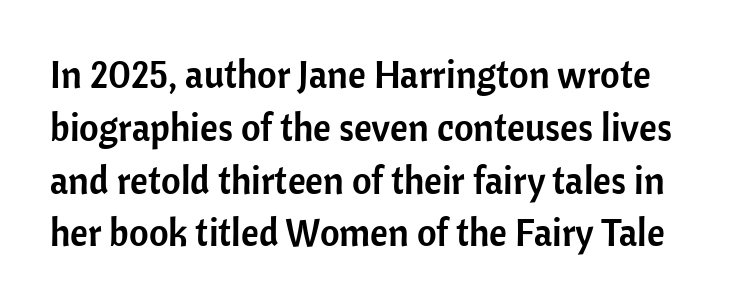
The image shows 38 px sans-serif type, upright; set normal line spacing (1.39x), normal letter spacing, not underlined; low stroke contrast and a medium x-height.
